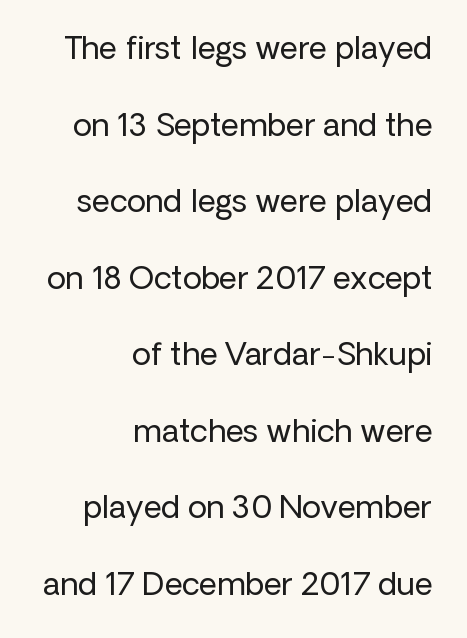
Q: Is the text bold? A: No.
Q: Is the text italic (slanted)? A: No, it is upright.
Q: Is the typeface a serif or a sans-serif typeface? A: Sans-serif.
Q: Is the text underlined? A: No.
Q: How is the paragraph aligned? A: Right-aligned.
Q: Is the spacing between letters normal or unusually wide? A: Normal.
Q: Is the spacing between lines tight, normal or loose? A: Loose.
Q: Width (condensed, normal, or wide)? A: Normal.
Q: Stroke contrast? A: Low.
Q: x-height? A: Medium.
Q: Monospaced? A: No.
